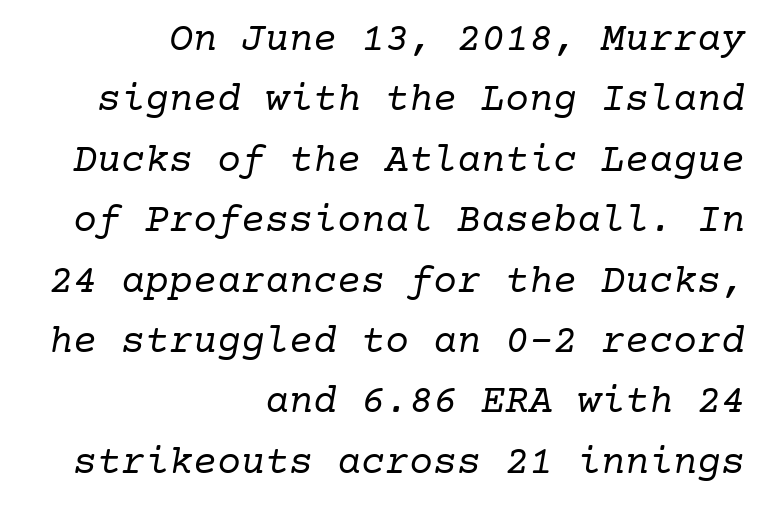
Q: Is the text bold? A: No.
Q: Is the text italic (slanted)? A: Yes, it leans right by about 10 degrees.
Q: Is the typeface a serif or a sans-serif typeface? A: Serif.
Q: Is the text underlined? A: No.
Q: How is the paragraph aligned? A: Right-aligned.
Q: Is the spacing between letters normal or unusually wide? A: Normal.
Q: Is the spacing between lines tight, normal or loose? A: Normal.
Q: Width (condensed, normal, or wide)? A: Normal.
Q: Stroke contrast? A: Low.
Q: x-height? A: Medium.
